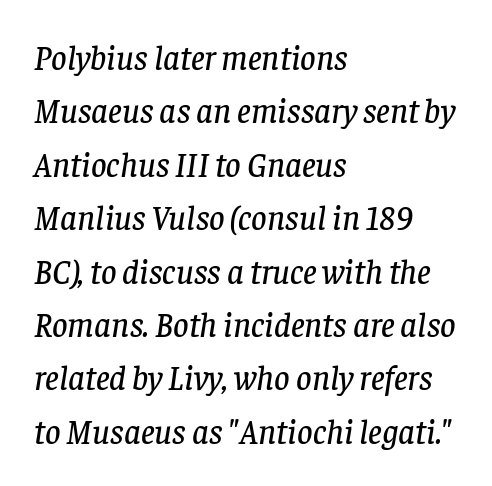
{"serif": "yes", "italic": "yes", "lean": "right", "slant_degrees": 8, "width": "normal", "stroke_contrast": "low", "x_height": "large", "monospaced": "no", "underline": "no", "align": "left", "line_spacing": "normal", "line_spacing_ratio": 1.57, "letter_spacing": "normal", "letter_spacing_em": 0.0, "glyph_px": 34}
